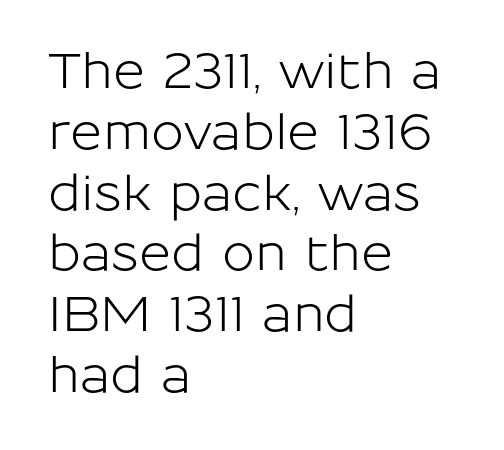
The rendering uses natural spacing where letterforms have individual widths. No extra tracking has been applied to these lines. The font's upright variant was chosen for this text. The face used here is a sans, in the tradition of grotesques and geometrics. Bare-footed words on every line.
